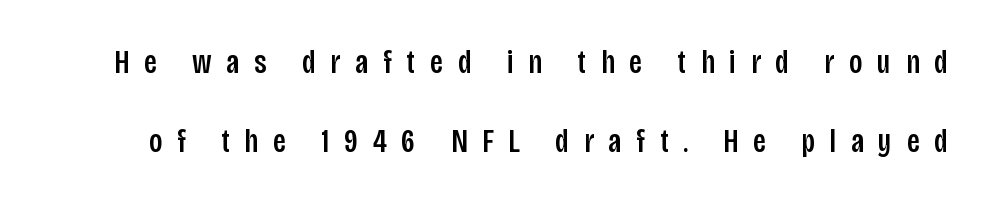
Q: Is the text italic (slanted)? A: No, it is upright.
Q: Is the typeface a serif or a sans-serif typeface? A: Sans-serif.
Q: Is the text underlined? A: No.
Q: Is the spacing between letters normal or unusually wide? A: Unusually wide.
Q: Is the spacing between lines tight, normal or loose? A: Loose.
Q: Width (condensed, normal, or wide)? A: Condensed.
Q: Stroke contrast? A: Low.
Q: x-height? A: Large.
Q: Monospaced? A: No.
